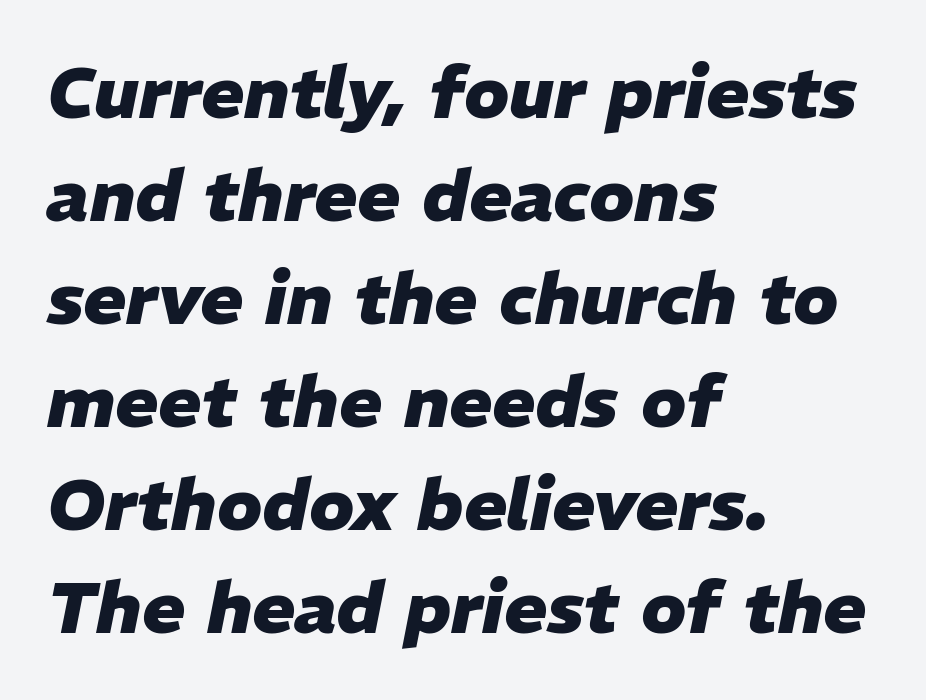
Decoration check: the copy has no underline. Summary of vertical rhythm: regular, with standard interline spacing. All the whitespace from short lines collects on the right. The text carries the slant typical of an italic or oblique font. Look at the stroke-to-counter ratio: heavy, a bold.
